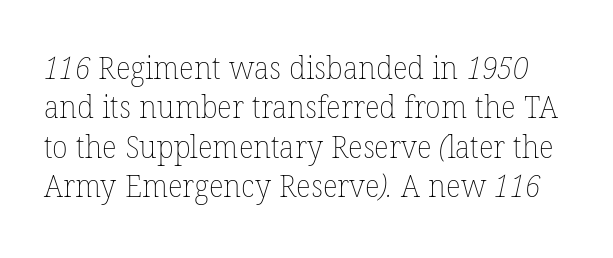
Any mark beneath the type? The region is blank. Stems here are at most as thick as an everyday book face. This sample uses plain, unmodified letter spacing. Here the designer chose a conventional face with non-uniform glyph widths.
